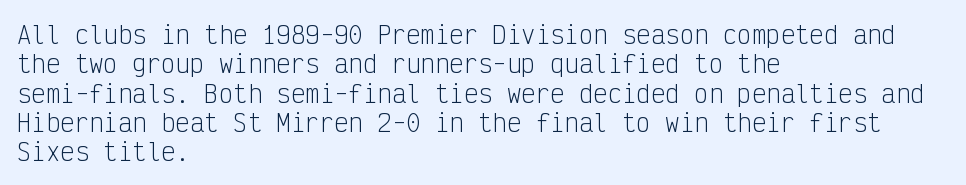
The image shows 24 px text type, upright; set left-aligned, line spacing 1.22x, normal letter spacing, not underlined.
